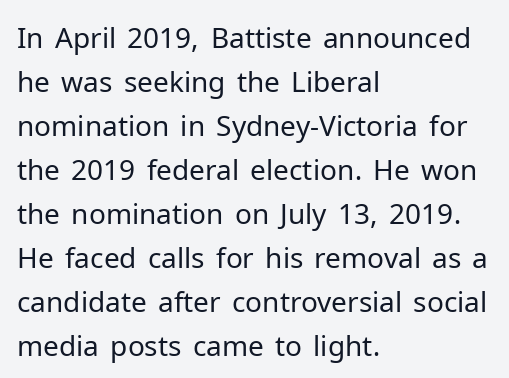
{"serif": "no", "italic": "no", "bold": "no", "weight": "regular", "width": "normal", "stroke_contrast": "low", "x_height": "medium", "monospaced": "no", "underline": "no", "align": "left", "line_spacing": "normal", "line_spacing_ratio": 1.57, "letter_spacing": "normal", "letter_spacing_em": 0.0, "glyph_px": 28}
